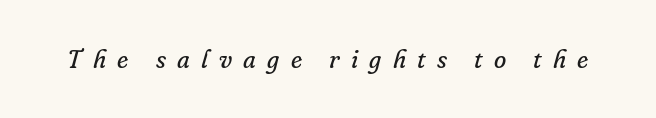
Q: Is the text bold? A: No.
Q: Is the text italic (slanted)? A: Yes, it leans right by about 16 degrees.
Q: Is the text underlined? A: No.
Q: Is the spacing between letters normal or unusually wide? A: Unusually wide.
